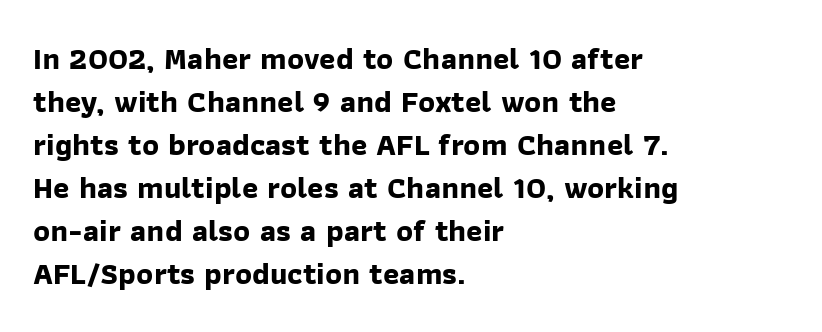
The image shows 31 px bold sans-serif type; set left-aligned, normal line spacing (1.39x), normal letter spacing, not underlined; low stroke contrast and a medium x-height.
